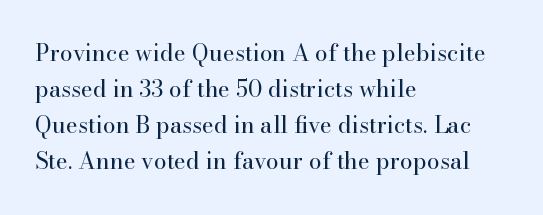
{"italic": "no", "bold": "no", "underline": "no", "align": "left", "line_spacing": "normal", "line_spacing_ratio": 1.57, "letter_spacing": "normal", "letter_spacing_em": 0.0, "glyph_px": 23}
